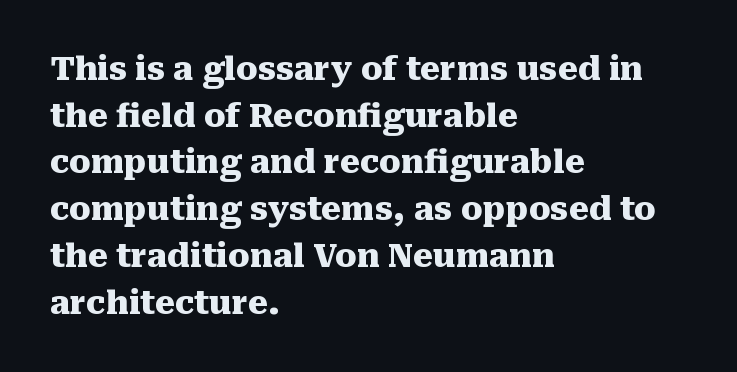
A normal amount of white space separates one row of letters from the next. Does the copy run flush right? No — it runs flush left. The passage shown has conventional tracking throughout. In terms of letterform style, serifs are clearly present. Here the designer chose a conventional face with non-uniform glyph widths.
